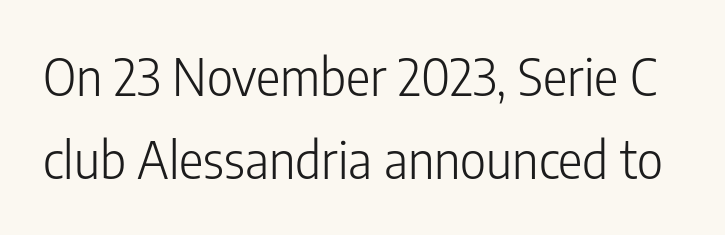
{"serif": "no", "italic": "no", "bold": "no", "weight": "light", "width": "condensed", "stroke_contrast": "low", "x_height": "medium", "monospaced": "no", "underline": "no", "line_spacing": "normal", "line_spacing_ratio": 1.63, "letter_spacing": "normal", "letter_spacing_em": 0.0, "glyph_px": 51}
